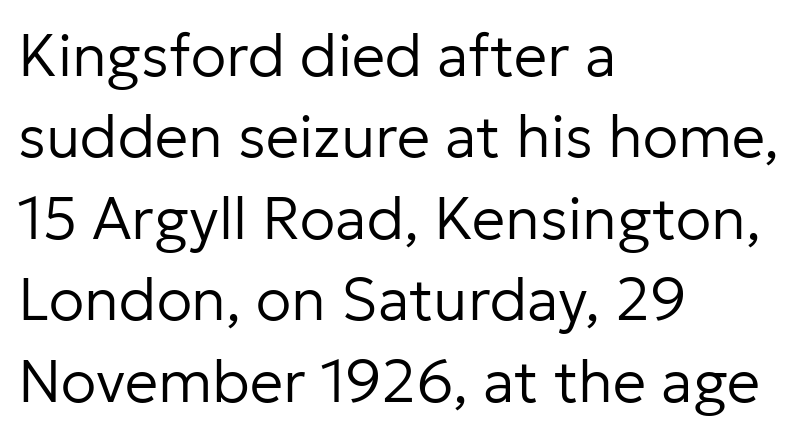
Q: Is the text bold? A: No.
Q: Is the text italic (slanted)? A: No, it is upright.
Q: Is the typeface a serif or a sans-serif typeface? A: Sans-serif.
Q: Is the text underlined? A: No.
Q: How is the paragraph aligned? A: Left-aligned.
Q: Is the spacing between letters normal or unusually wide? A: Normal.
Q: Is the spacing between lines tight, normal or loose? A: Normal.
Q: Width (condensed, normal, or wide)? A: Normal.
Q: Stroke contrast? A: Low.
Q: x-height? A: Medium.
Q: Monospaced? A: No.
